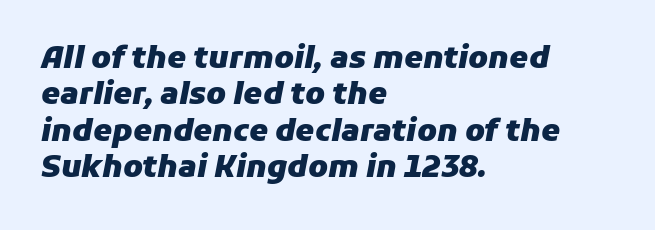
If you drew a ruler down the left edge, every line would touch it. Students, this is bold: see how much ink each stroke carries. Plain, unruled lines of type. Compared with typical body copy, the letter spacing here is the same. Yep, that's italic — everything's leaning.
